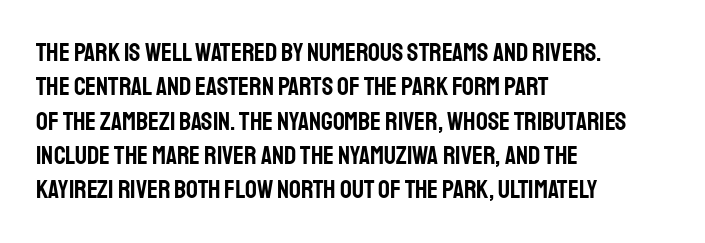
The image shows 26 px text type, upright; set left-aligned, normal line spacing (1.32x), normal letter spacing, not underlined.
